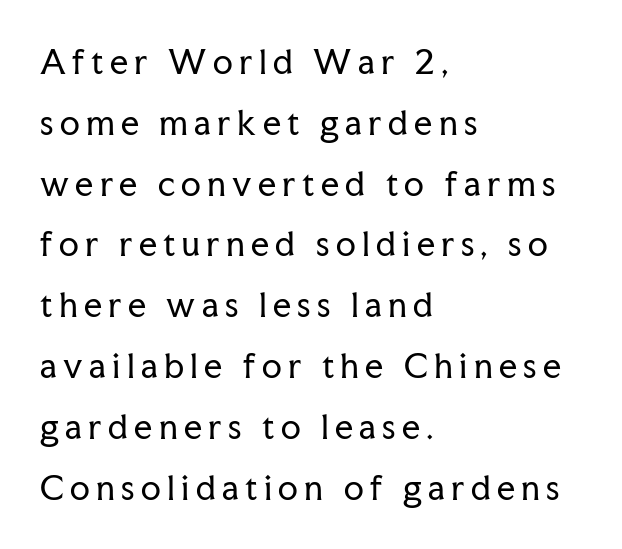
{"serif": "yes", "italic": "no", "bold": "no", "weight": "regular", "width": "normal", "stroke_contrast": "low", "x_height": "medium", "monospaced": "no", "underline": "no", "align": "left", "line_spacing": "loose", "line_spacing_ratio": 1.9, "letter_spacing": "wide", "letter_spacing_em": 0.2, "glyph_px": 32}
